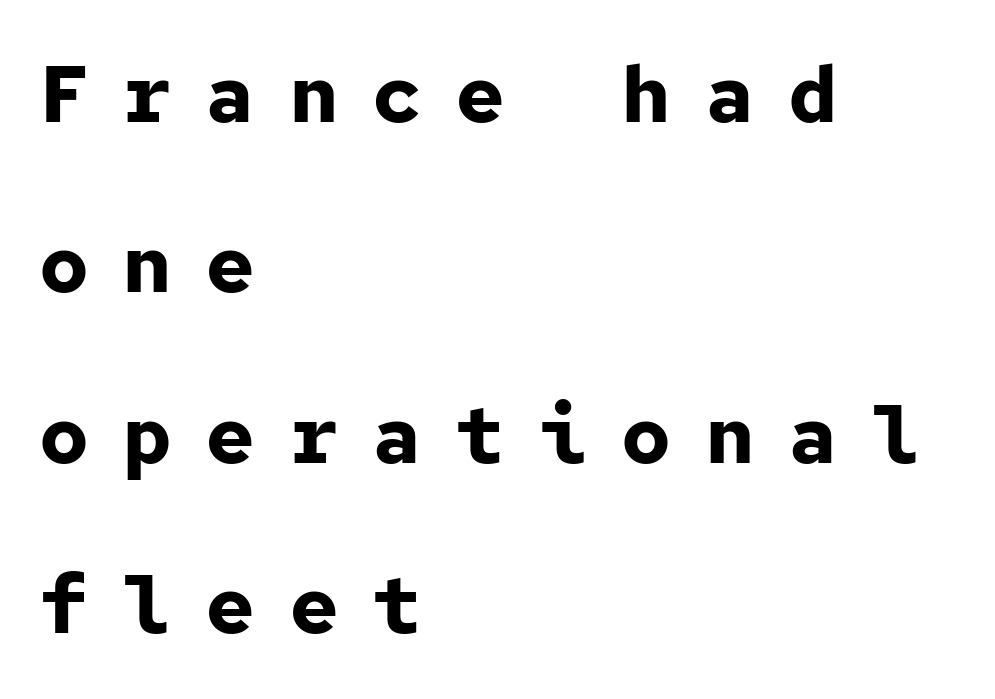
Q: Is the text bold? A: Yes.
Q: Is the text italic (slanted)? A: No, it is upright.
Q: Is the typeface a serif or a sans-serif typeface? A: Sans-serif.
Q: Is the text underlined? A: No.
Q: How is the paragraph aligned? A: Left-aligned.
Q: Is the spacing between letters normal or unusually wide? A: Unusually wide.
Q: Is the spacing between lines tight, normal or loose? A: Loose.
Q: Width (condensed, normal, or wide)? A: Normal.
Q: Stroke contrast? A: Low.
Q: x-height? A: Medium.
Q: Monospaced? A: Yes.
